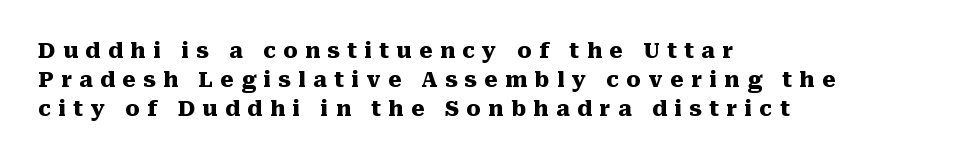
{"italic": "no", "bold": "yes", "underline": "no", "align": "left", "line_spacing": "normal", "line_spacing_ratio": 1.39, "letter_spacing": "wide", "letter_spacing_em": 0.36, "glyph_px": 21}
